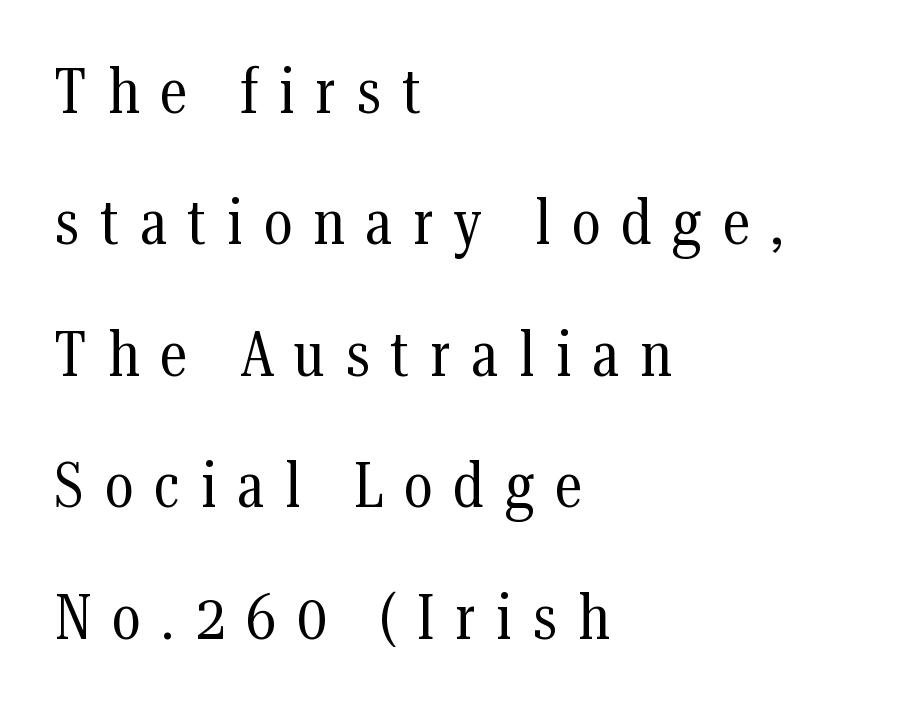
Q: Is the text bold? A: No.
Q: Is the text italic (slanted)? A: No, it is upright.
Q: Is the typeface a serif or a sans-serif typeface? A: Serif.
Q: Is the text underlined? A: No.
Q: How is the paragraph aligned? A: Left-aligned.
Q: Is the spacing between letters normal or unusually wide? A: Unusually wide.
Q: Is the spacing between lines tight, normal or loose? A: Loose.
Q: Width (condensed, normal, or wide)? A: Condensed.
Q: Stroke contrast? A: Medium.
Q: x-height? A: Medium.
Q: Monospaced? A: No.
